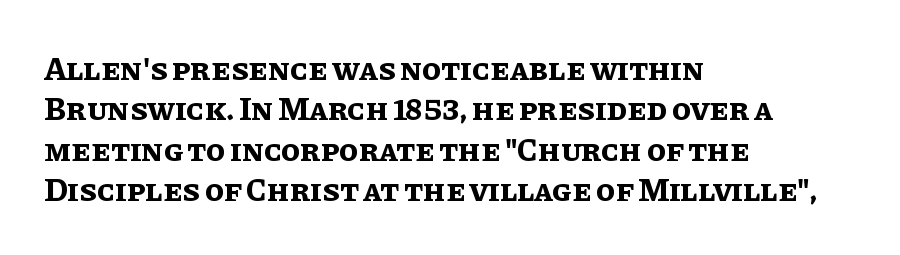
{"italic": "no", "bold": "yes", "weight": "bold", "width": "normal", "stroke_contrast": "low", "x_height": "large", "monospaced": "no", "underline": "no", "align": "left", "line_spacing": "normal", "line_spacing_ratio": 1.26, "letter_spacing": "normal", "letter_spacing_em": 0.0, "glyph_px": 32}
